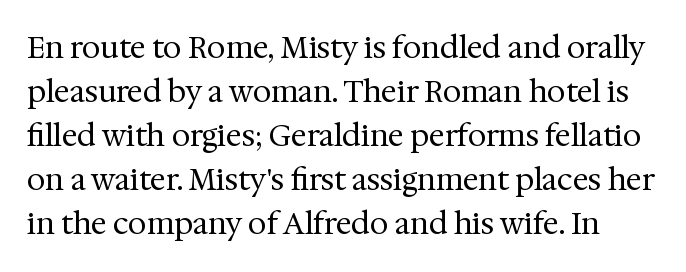
Regular leading. Is this a fixed-width face? No — the glyphs have proportional, varying widths. Plain, unruled lines of type. This is serif lettering, the kind often seen in printed books. Vertical stems look standard width or narrower in stroke. The letters sit at their default tracking, neither squeezed nor spread.
